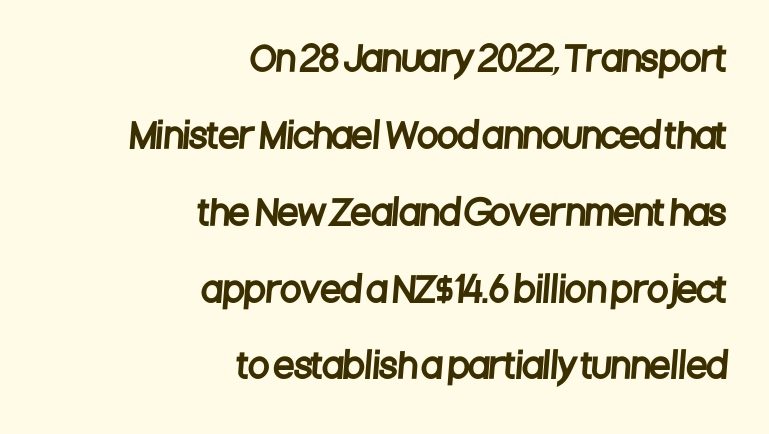
Q: Is the typeface a serif or a sans-serif typeface? A: Sans-serif.
Q: Is the text underlined? A: No.
Q: How is the paragraph aligned? A: Right-aligned.
Q: Is the spacing between letters normal or unusually wide? A: Normal.
Q: Is the spacing between lines tight, normal or loose? A: Loose.
Q: Width (condensed, normal, or wide)? A: Condensed.
Q: Stroke contrast? A: Low.
Q: x-height? A: Large.
Q: Monospaced? A: No.
